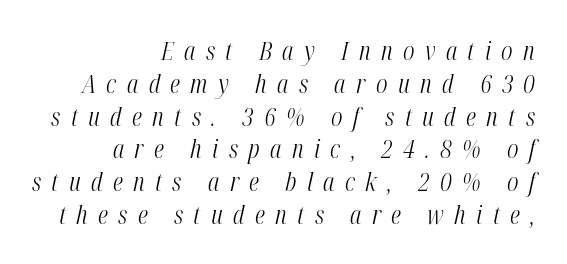
The image shows 26 px text type, italic (leaning right); set right-aligned, normal line spacing (1.26x), unusually wide letter spacing (+0.4 em), not underlined.
